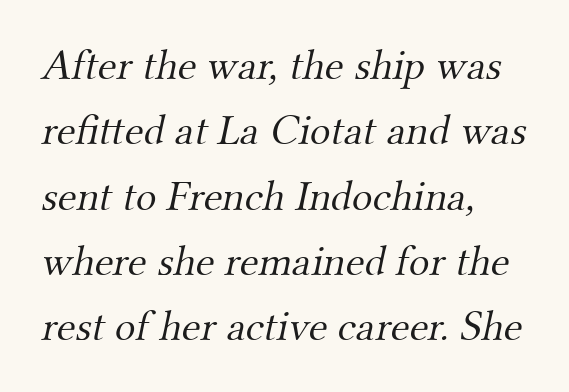
Q: Is the text bold? A: No.
Q: Is the typeface a serif or a sans-serif typeface? A: Serif.
Q: Is the text underlined? A: No.
Q: How is the paragraph aligned? A: Left-aligned.
Q: Is the spacing between letters normal or unusually wide? A: Normal.
Q: Is the spacing between lines tight, normal or loose? A: Normal.
Q: Width (condensed, normal, or wide)? A: Normal.
Q: Stroke contrast? A: Medium.
Q: x-height? A: Small.
Q: Monospaced? A: No.
